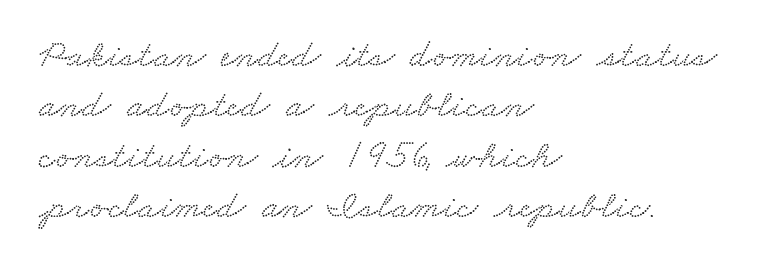
The image shows 40 px wide serif type; set left-aligned, normal line spacing (1.26x), normal letter spacing, not underlined; low stroke contrast and a small x-height.
